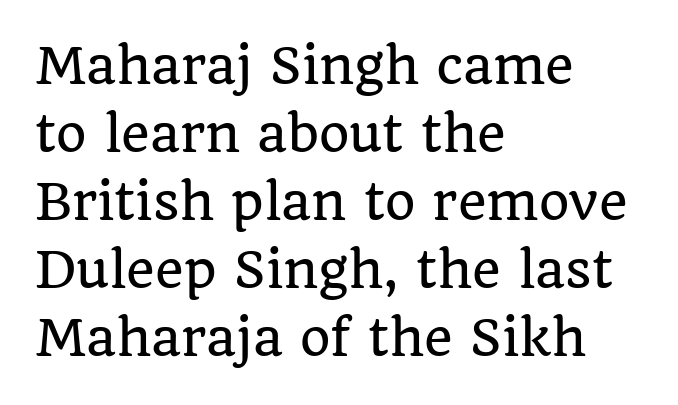
The image shows 49 px serif type, upright; set left-aligned, normal line spacing (1.39x), normal letter spacing, not underlined; low stroke contrast and a large x-height.
